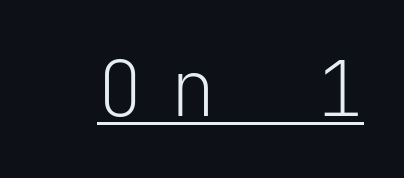
The strokes are not fattened; the text isn't bold. Every word sits above its own underline. Monospaced: the letters line up in strict vertical columns. The letters stand straight up with perfectly vertical stems. This sample uses a sans-serif face.
